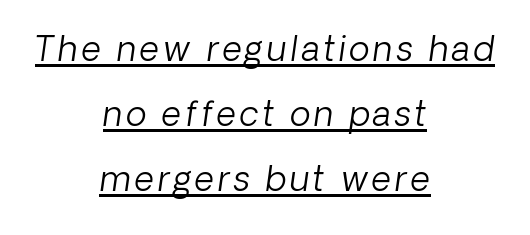
The image shows 34 px light sans-serif type; set centered, loose line spacing (1.91x), underlined; low stroke contrast and a medium x-height.
